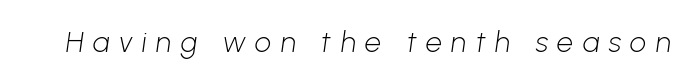
The image shows 29 px light sans-serif type; set unusually wide letter spacing (+0.32 em), not underlined; low stroke contrast and a medium x-height.
